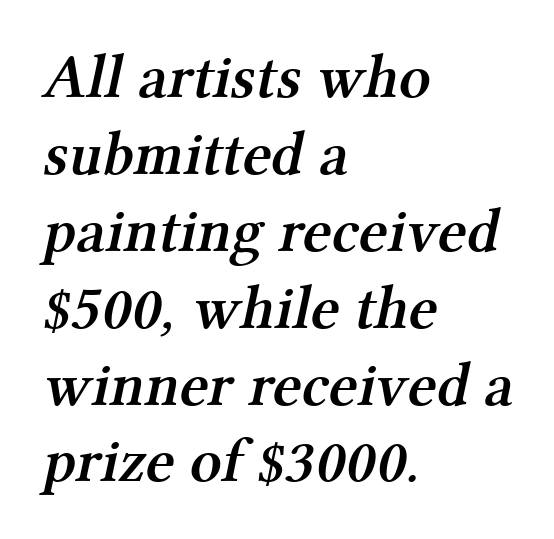
Q: Is the text bold? A: Semi-bold.
Q: Is the typeface a serif or a sans-serif typeface? A: Serif.
Q: Is the text underlined? A: No.
Q: How is the paragraph aligned? A: Left-aligned.
Q: Is the spacing between letters normal or unusually wide? A: Normal.
Q: Width (condensed, normal, or wide)? A: Normal.
Q: Stroke contrast? A: Medium.
Q: x-height? A: Medium.
Q: Monospaced? A: No.
